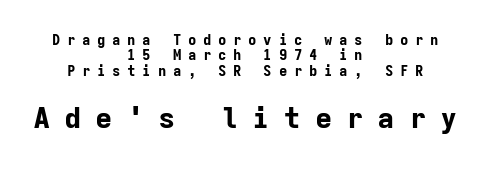
{"serif": "no", "italic": "no", "bold": "yes", "weight": "bold", "width": "normal", "stroke_contrast": "low", "x_height": "medium", "monospaced": "yes", "underline": "no", "align": "center", "line_spacing": "tight", "line_spacing_ratio": 1.1, "letter_spacing": "wide", "letter_spacing_em": 0.48, "larger_block": "second", "size_ratio": 2.07, "glyph_px": 29}
